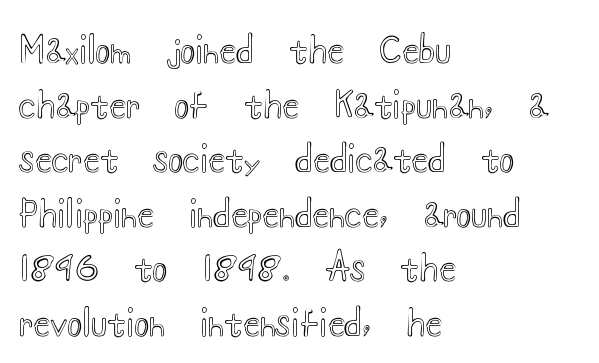
The image shows 35 px wide type, upright; set left-aligned, normal line spacing (1.56x), normal letter spacing, not underlined; a small x-height.
